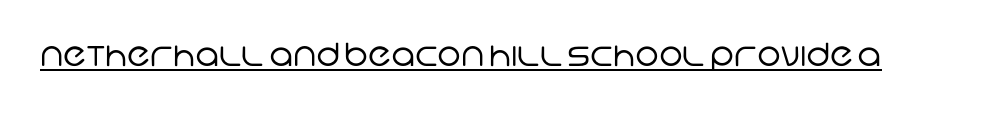
The letters sit at their default tracking, neither squeezed nor spread. The face used here is proportionally spaced, like ordinary book or web type. Nothing sits at the stroke ends, so this counts as sans-serif. This is underlined copy, the kind a proofreader might mark for attention.
